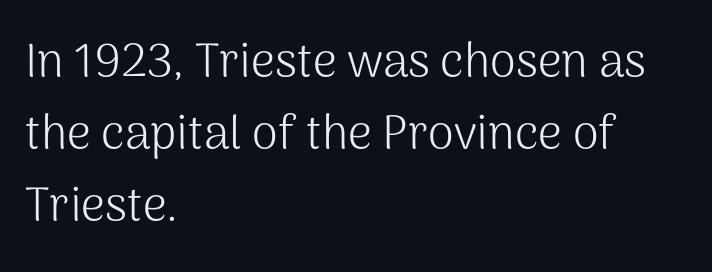
Is this a fixed-width face? No — the glyphs have proportional, varying widths. The foot of each line stays bare and open. Summary of weight: not heavy and not bold. Every stem runs plumb, perpendicular to the baseline. The passage shown is typeset with a sans-serif family.
